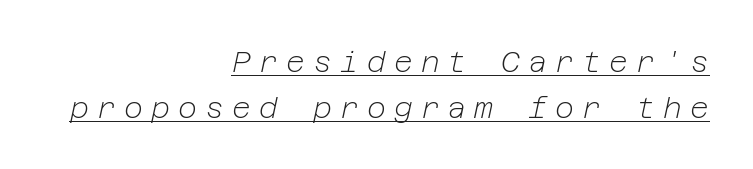
Loose tracking; the words dissolve into strings of separated letters. Is this a heavy cut? Hardly; it is regular or lighter. Leading matches the norm, producing a regular column. Each line ends at the same right margin while the left side varies.
